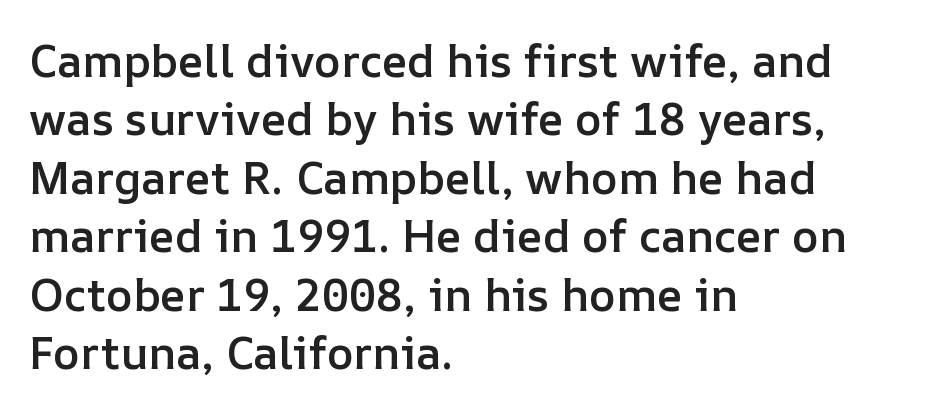
{"italic": "no", "bold": "semi", "weight": "semibold", "width": "normal", "stroke_contrast": "low", "x_height": "medium", "monospaced": "no", "underline": "no", "align": "left", "line_spacing": "normal", "line_spacing_ratio": 1.3, "letter_spacing": "normal", "letter_spacing_em": 0.0, "glyph_px": 45}
